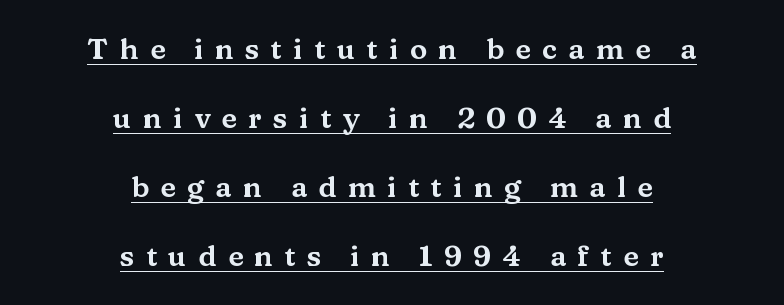
The lettering holds an erect, upright posture throughout. In terms of leading, this rendering errs on the spacious side. Think of a printed novel: that variable character pitch is what you see here. Are there feet on the stems? There are — it's a serif. Both edges are ragged and mirror each other, which tells us the setting is centered.
